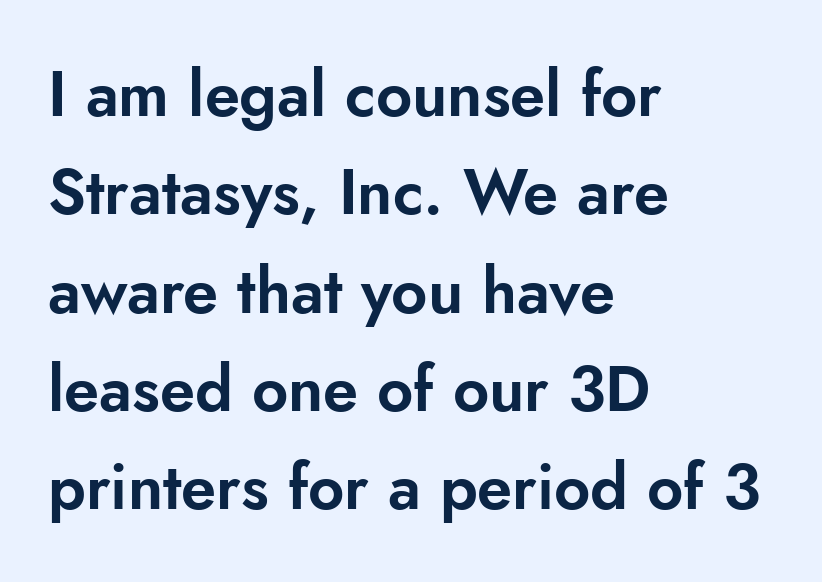
The image shows 63 px sans-serif type, upright; set left-aligned, normal line spacing (1.56x), normal letter spacing, not underlined; low stroke contrast and a small x-height.
